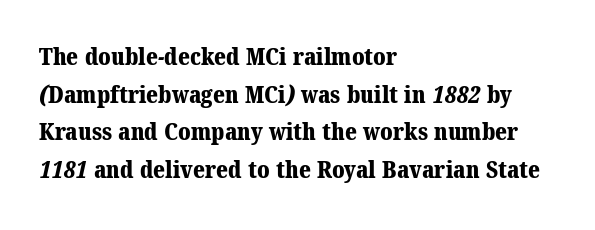
The image shows 24 px bold type; set left-aligned, normal line spacing (1.57x), normal letter spacing, not underlined.
